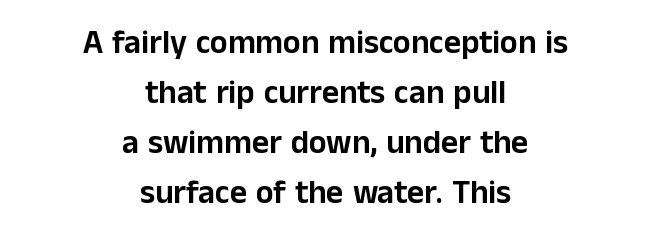
Q: Is the text italic (slanted)? A: No, it is upright.
Q: Is the typeface a serif or a sans-serif typeface? A: Sans-serif.
Q: Is the text underlined? A: No.
Q: How is the paragraph aligned? A: Centered.
Q: Is the spacing between letters normal or unusually wide? A: Normal.
Q: Is the spacing between lines tight, normal or loose? A: Normal.
Q: Width (condensed, normal, or wide)? A: Normal.
Q: Stroke contrast? A: Low.
Q: x-height? A: Medium.
Q: Monospaced? A: No.
